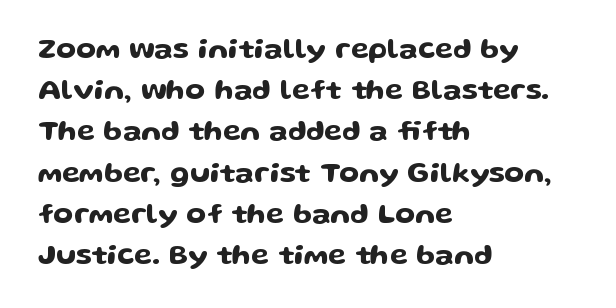
Proportional: the letters do not fall into vertical columns. Each word holds together tightly as a unit, with standard inter-letter gaps. The gap between lines stays unmarked. This sample is left-justified, so line endings fall wherever the words run out.
